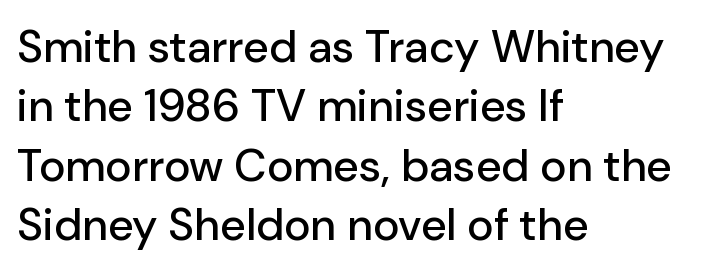
Q: Is the text italic (slanted)? A: No, it is upright.
Q: Is the typeface a serif or a sans-serif typeface? A: Sans-serif.
Q: Is the text underlined? A: No.
Q: How is the paragraph aligned? A: Left-aligned.
Q: Is the spacing between letters normal or unusually wide? A: Normal.
Q: Is the spacing between lines tight, normal or loose? A: Normal.
Q: Width (condensed, normal, or wide)? A: Normal.
Q: Stroke contrast? A: Low.
Q: x-height? A: Medium.
Q: Monospaced? A: No.
